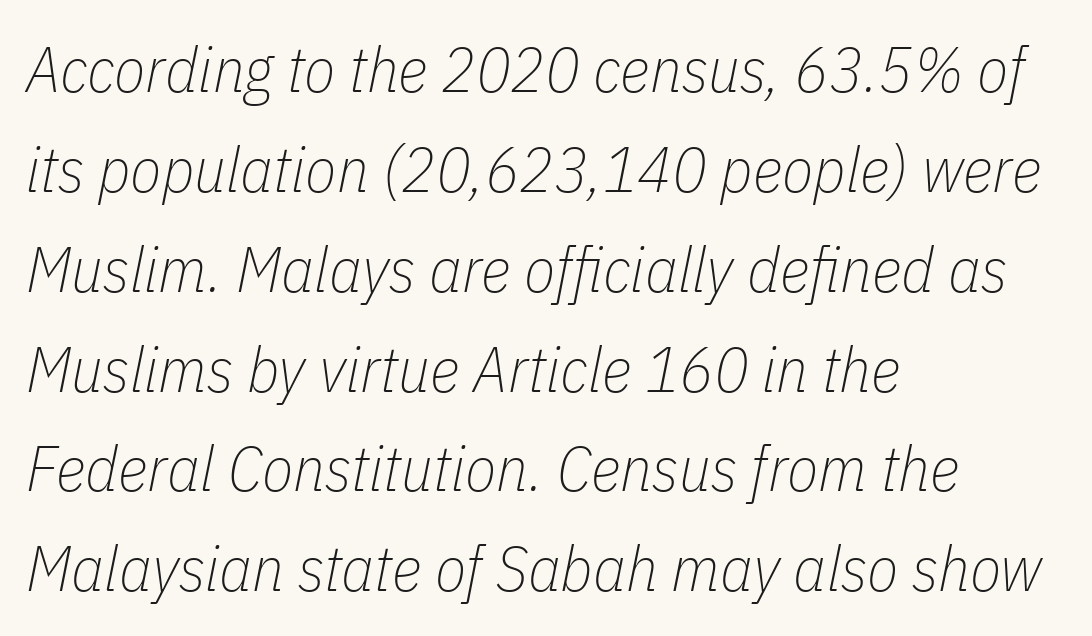
Vertically, the passage feels balanced, rows spaced as you'd expect. The weight tops out at a normal text grade. Spacing verdict: proportional, widths tailored to each character. Spacing between characters is what you'd get straight out of the box. Words float on clear page, feet unadorned.
